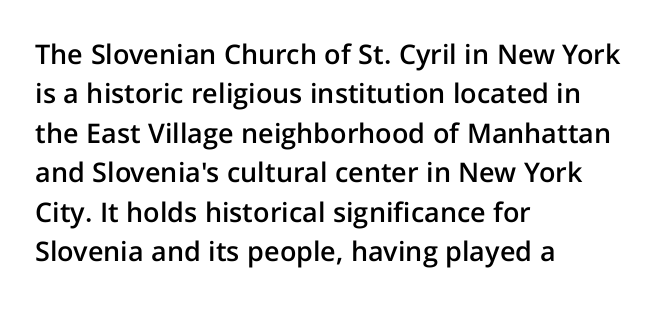
Q: Is the text bold? A: Semi-bold.
Q: Is the text italic (slanted)? A: No, it is upright.
Q: Is the text underlined? A: No.
Q: How is the paragraph aligned? A: Left-aligned.
Q: Is the spacing between letters normal or unusually wide? A: Normal.
Q: Is the spacing between lines tight, normal or loose? A: Normal.
